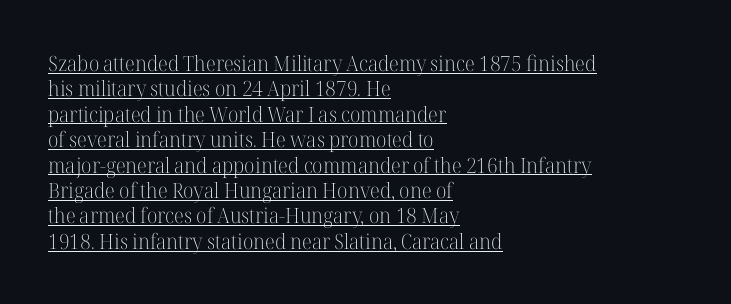
{"italic": "no", "bold": "no", "underline": "yes", "align": "left", "line_spacing_ratio": 1.21, "letter_spacing": "normal", "letter_spacing_em": 0.0, "glyph_px": 21}
